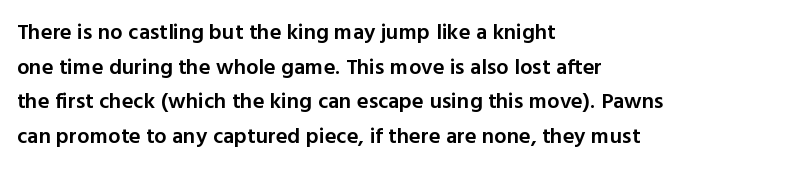
Q: Is the text bold? A: Semi-bold.
Q: Is the text italic (slanted)? A: No, it is upright.
Q: Is the text underlined? A: No.
Q: How is the paragraph aligned? A: Left-aligned.
Q: Is the spacing between letters normal or unusually wide? A: Normal.
Q: Is the spacing between lines tight, normal or loose? A: Normal.
